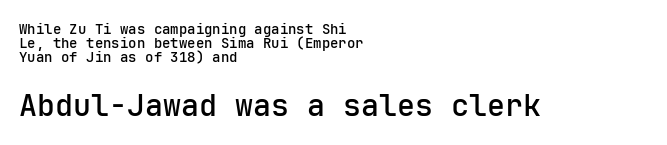
{"serif": "no", "italic": "no", "width": "normal", "stroke_contrast": "low", "x_height": "medium", "monospaced": "yes", "underline": "no", "align": "left", "line_spacing": "tight", "line_spacing_ratio": 1.01, "letter_spacing": "normal", "letter_spacing_em": 0.0, "larger_block": "second", "size_ratio": 2.14, "glyph_px": 30}
